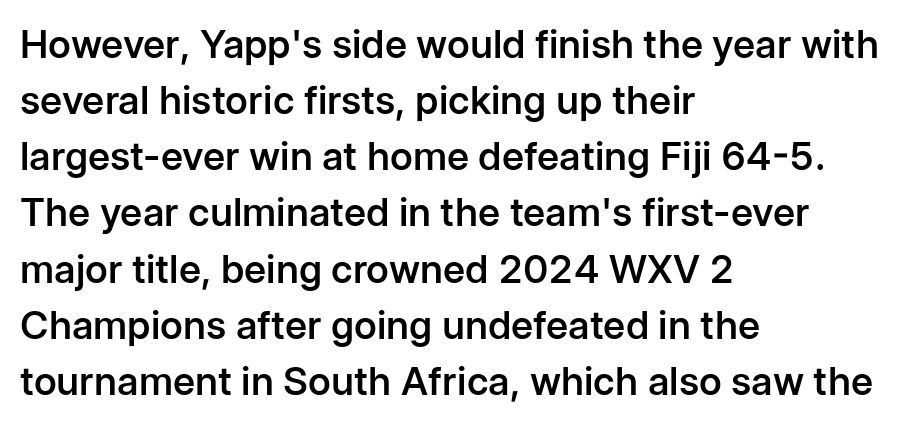
The type sits square on the baseline with zero lean. Notice the strokes are somewhat thickened but not fully heavy: this is a semibold. Teacher's note: observe the even left margin — that is flush-left alignment. The designer went with a sans here, leaving each stem footless. In terms of leading, this rendering sits right in the middle.
